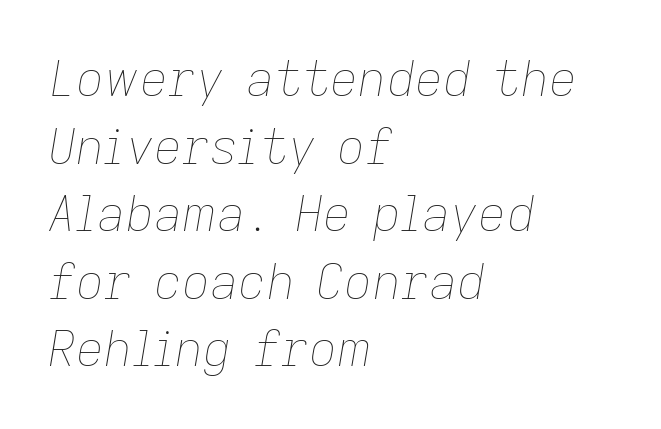
Q: Is the text bold? A: No.
Q: Is the text italic (slanted)? A: Yes, it leans right by about 9 degrees.
Q: Is the text underlined? A: No.
Q: How is the paragraph aligned? A: Left-aligned.
Q: Is the spacing between letters normal or unusually wide? A: Normal.
Q: Is the spacing between lines tight, normal or loose? A: Normal.
Q: Width (condensed, normal, or wide)? A: Normal.
Q: Stroke contrast? A: Low.
Q: x-height? A: Medium.
Q: Monospaced? A: No.
